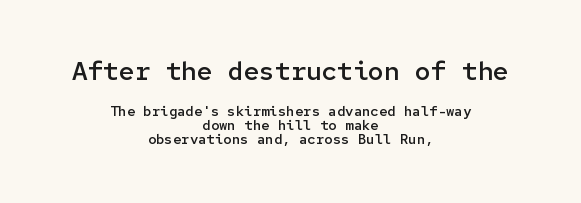
Q: Is the text bold? A: Semi-bold.
Q: Is the text italic (slanted)? A: No, it is upright.
Q: Is the text underlined? A: No.
Q: How is the paragraph aligned? A: Centered.
Q: Is the spacing between letters normal or unusually wide? A: Normal.
Q: Is the spacing between lines tight, normal or loose? A: Tight.
Q: Which block of text is set in a larger size, the first (top) or the second (bottom)? A: The first (top) one.
